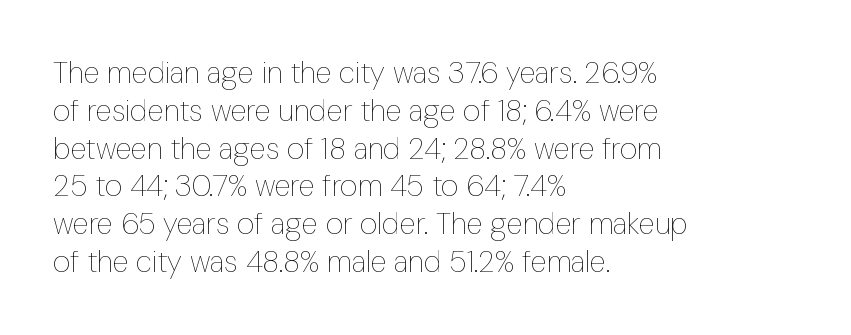
Q: Is the text bold? A: No.
Q: Is the text italic (slanted)? A: No, it is upright.
Q: Is the text underlined? A: No.
Q: How is the paragraph aligned? A: Left-aligned.
Q: Is the spacing between letters normal or unusually wide? A: Normal.
Q: Is the spacing between lines tight, normal or loose? A: Normal.
Q: Width (condensed, normal, or wide)? A: Condensed.
Q: Stroke contrast? A: Low.
Q: x-height? A: Medium.
Q: Monospaced? A: No.
